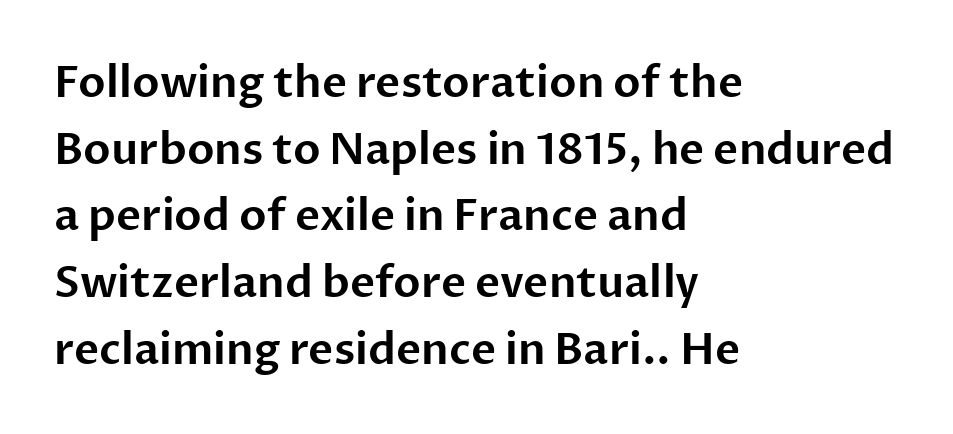
Q: Is the text italic (slanted)? A: No, it is upright.
Q: Is the typeface a serif or a sans-serif typeface? A: Sans-serif.
Q: Is the text underlined? A: No.
Q: How is the paragraph aligned? A: Left-aligned.
Q: Is the spacing between letters normal or unusually wide? A: Normal.
Q: Is the spacing between lines tight, normal or loose? A: Normal.
Q: Width (condensed, normal, or wide)? A: Normal.
Q: Stroke contrast? A: Low.
Q: x-height? A: Medium.
Q: Monospaced? A: No.
